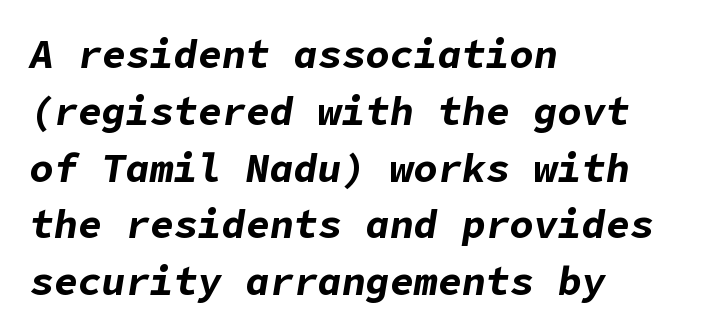
Q: Is the text bold? A: Yes.
Q: Is the text italic (slanted)? A: Yes, it leans right by about 9 degrees.
Q: Is the text underlined? A: No.
Q: How is the paragraph aligned? A: Left-aligned.
Q: Is the spacing between letters normal or unusually wide? A: Normal.
Q: Is the spacing between lines tight, normal or loose? A: Normal.
Q: Width (condensed, normal, or wide)? A: Normal.
Q: Stroke contrast? A: Low.
Q: x-height? A: Medium.
